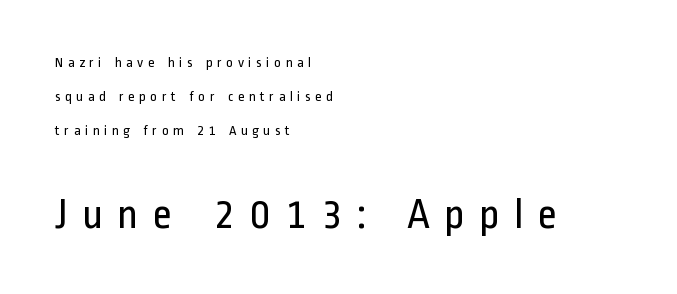
The image shows 43 px regular-weight, condensed sans-serif type, upright; set left-aligned, loose line spacing (2.43x), unusually wide letter spacing (+0.32 em), not underlined; the second (bottom) block is 3.07x larger; low stroke contrast and a medium x-height.
